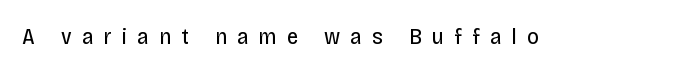
Q: Is the text bold? A: No.
Q: Is the text italic (slanted)? A: No, it is upright.
Q: Is the text underlined? A: No.
Q: Is the spacing between letters normal or unusually wide? A: Unusually wide.
